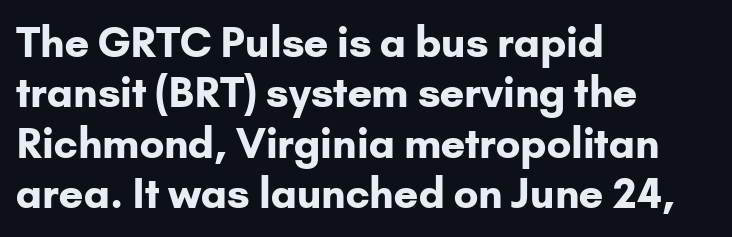
The image shows 41 px bold sans-serif type, upright; set left-aligned, line spacing 1.23x, normal letter spacing, not underlined; low stroke contrast and a small x-height.
